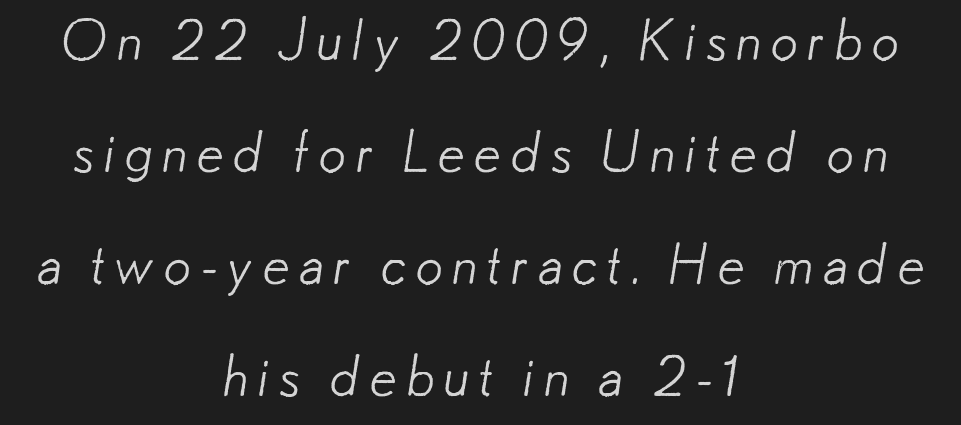
The typesetter chose a symmetrical, centered arrangement here. What's the leading like? Stretched, with rows far apart. The letters advance in unequal steps, a hallmark of proportional type. Only glyphs here, with clear space below each row.
